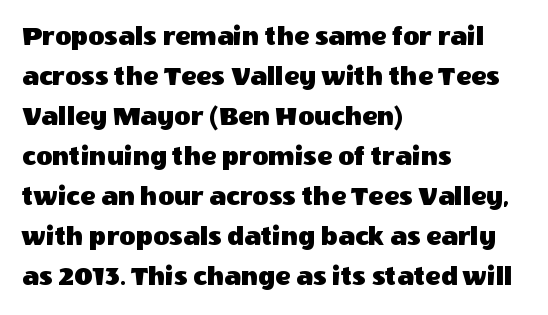
{"serif": "no", "italic": "no", "width": "normal", "x_height": "large", "monospaced": "no", "underline": "no", "align": "left", "line_spacing": "normal", "line_spacing_ratio": 1.43, "letter_spacing": "normal", "letter_spacing_em": 0.0, "glyph_px": 28}
